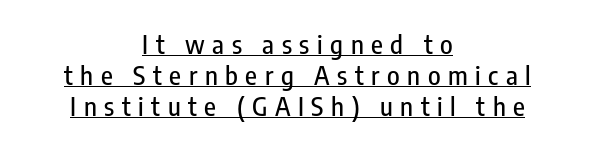
Q: Is the text italic (slanted)? A: No, it is upright.
Q: Is the text underlined? A: Yes.
Q: How is the paragraph aligned? A: Centered.
Q: Is the spacing between letters normal or unusually wide? A: Unusually wide.
